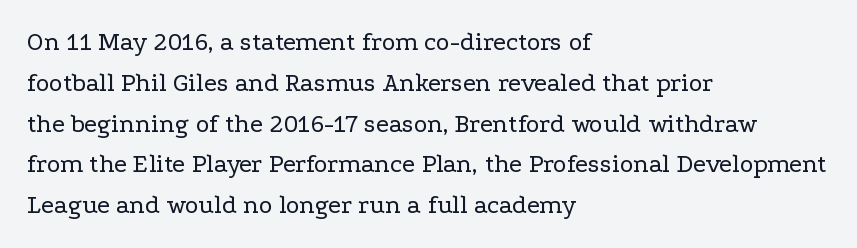
The image shows 26 px text type, upright; set left-aligned, normal line spacing (1.57x), normal letter spacing, not underlined.
